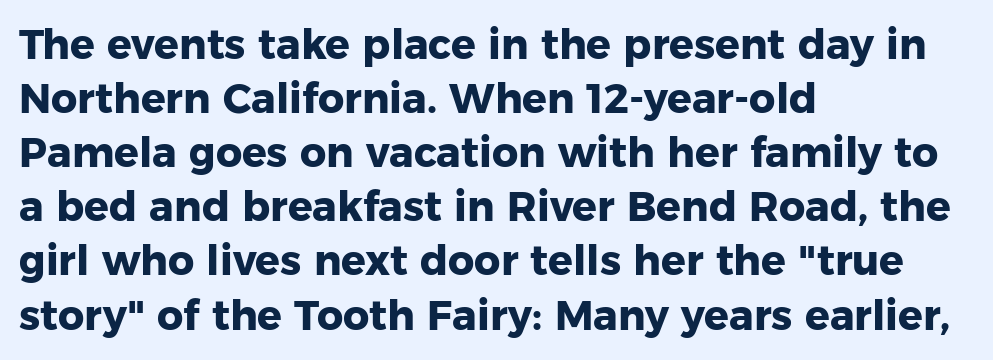
The image shows 41 px heavy sans-serif type, upright; set left-aligned, normal line spacing (1.32x), normal letter spacing, not underlined; low stroke contrast and a medium x-height.
